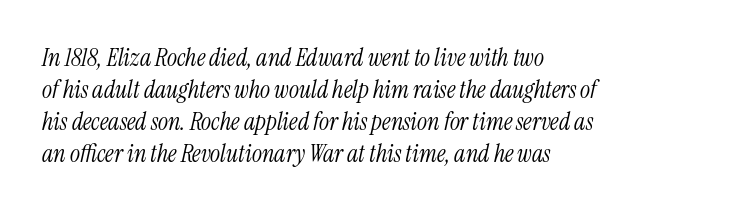
The image shows 24 px text type, italic (leaning right); set left-aligned, normal line spacing (1.33x), normal letter spacing, not underlined.
